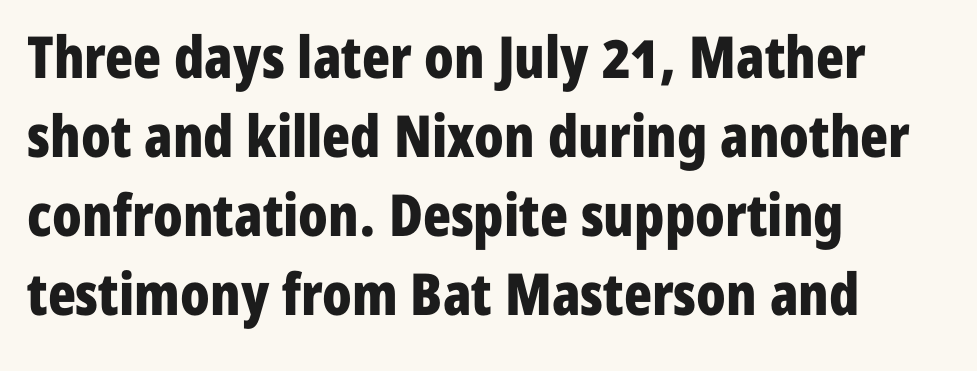
{"serif": "no", "italic": "no", "bold": "yes", "weight": "bold", "width": "condensed", "stroke_contrast": "low", "x_height": "medium", "monospaced": "no", "underline": "no", "align": "left", "line_spacing": "normal", "line_spacing_ratio": 1.36, "letter_spacing": "normal", "letter_spacing_em": 0.0, "glyph_px": 58}
